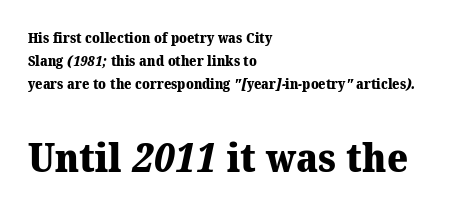
Bigger letters appear in the bottom chunk; the top chunk is reduced. Tracking value appears to be zero — textbook default spacing. The rendering uses natural spacing where letterforms have individual widths. The text block is weighted toward the left margin, trailing off unevenly rightward. A typesetter would call this leading conventional body-copy spacing. Strokes here are thick enough to call this a true bold.
